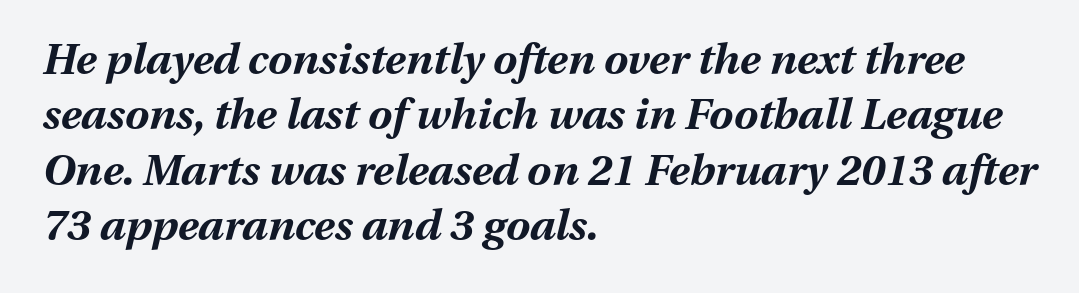
Q: Is the text bold? A: Yes.
Q: Is the text italic (slanted)? A: Yes, it leans right by about 13 degrees.
Q: Is the text underlined? A: No.
Q: How is the paragraph aligned? A: Left-aligned.
Q: Is the spacing between letters normal or unusually wide? A: Normal.
Q: Is the spacing between lines tight, normal or loose? A: Normal.
Q: Width (condensed, normal, or wide)? A: Normal.
Q: Stroke contrast? A: Medium.
Q: x-height? A: Medium.
Q: Monospaced? A: No.
